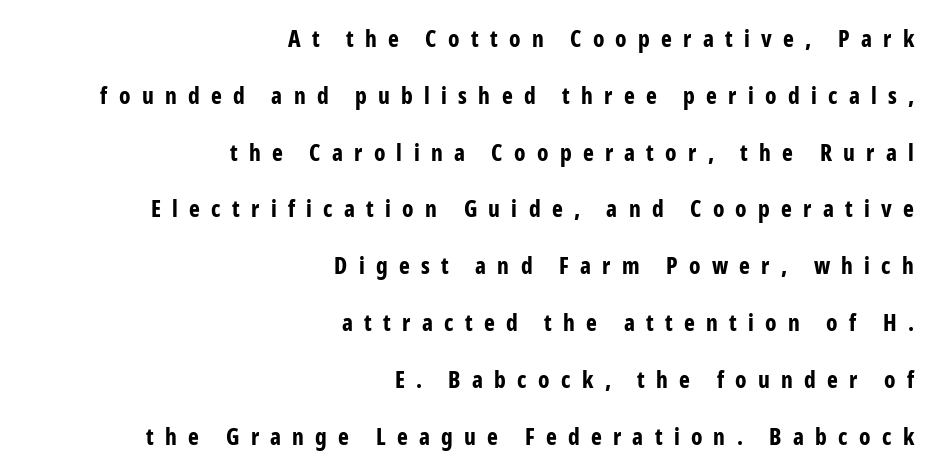
The image shows 23 px bold type, upright; set right-aligned, loose line spacing (2.47x), unusually wide letter spacing (+0.49 em), not underlined.
